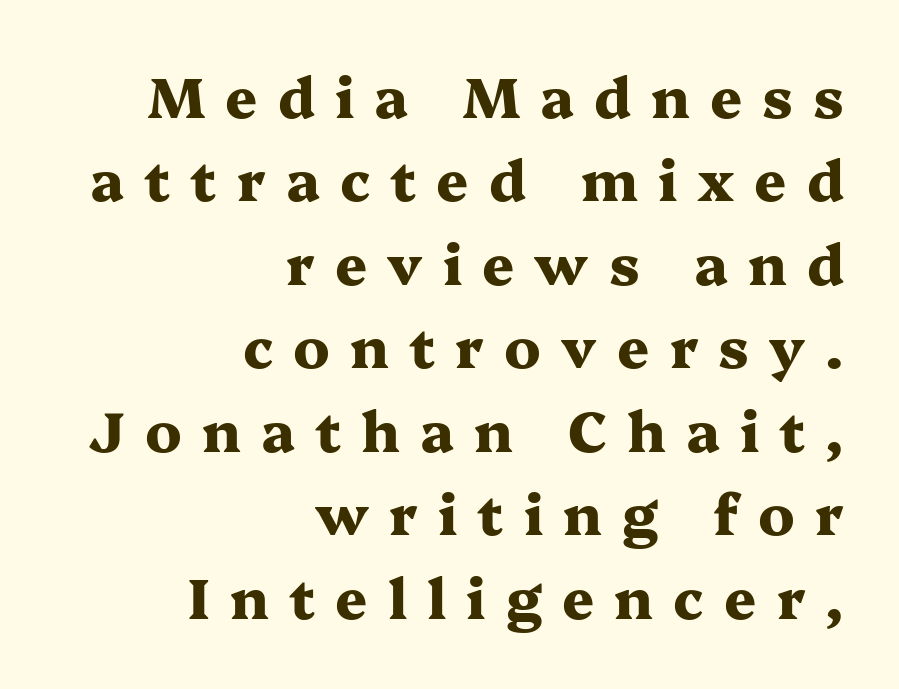
This is heavy type, rendered in bold. Casual observation: everything's shoved over to the right. The tracking jumps out immediately: characters are airy and widely separated. This block has exactly the height ordinary leading produces. The type family on display is of the serif kind.
